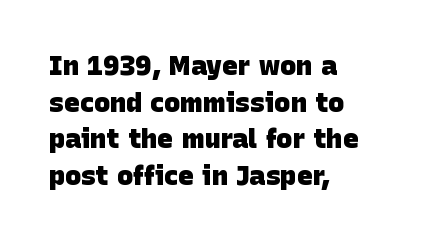
The image shows 27 px bold type; set left-aligned, normal line spacing (1.36x), normal letter spacing, not underlined.
